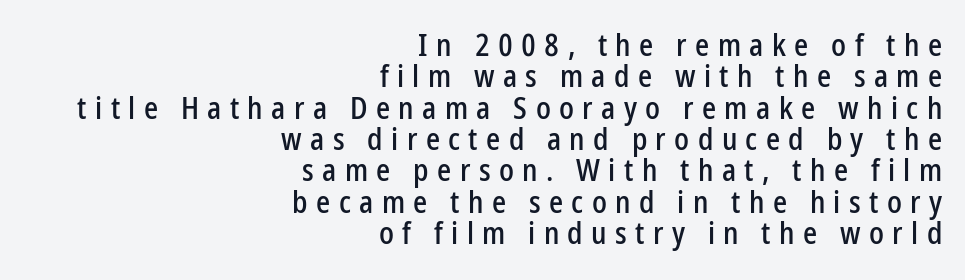
Q: Is the text italic (slanted)? A: No, it is upright.
Q: Is the typeface a serif or a sans-serif typeface? A: Sans-serif.
Q: Is the text underlined? A: No.
Q: How is the paragraph aligned? A: Right-aligned.
Q: Is the spacing between letters normal or unusually wide? A: Unusually wide.
Q: Is the spacing between lines tight, normal or loose? A: Tight.
Q: Width (condensed, normal, or wide)? A: Condensed.
Q: Stroke contrast? A: Low.
Q: x-height? A: Medium.
Q: Monospaced? A: No.
